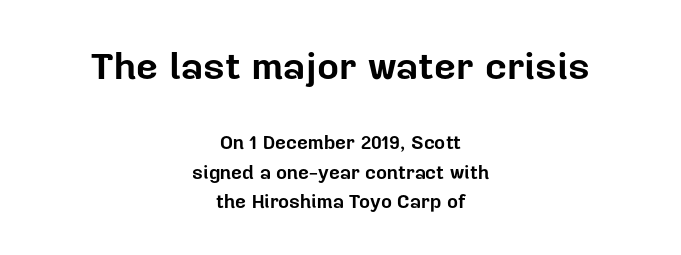
{"serif": "no", "italic": "no", "bold": "yes", "weight": "bold", "width": "normal", "stroke_contrast": "low", "x_height": "medium", "monospaced": "no", "underline": "no", "align": "center", "line_spacing": "normal", "line_spacing_ratio": 1.55, "letter_spacing": "normal", "letter_spacing_em": 0.0, "larger_block": "first", "size_ratio": 2.0, "glyph_px": 38}
